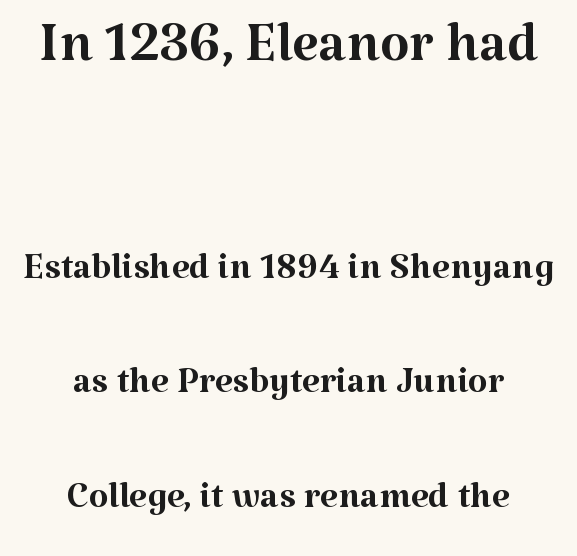
{"serif": "yes", "italic": "no", "bold": "no", "weight": "regular", "width": "normal", "stroke_contrast": "medium", "x_height": "medium", "monospaced": "no", "underline": "no", "align": "center", "line_spacing": "loose", "line_spacing_ratio": 2.24, "letter_spacing": "normal", "letter_spacing_em": 0.0, "larger_block": "first", "size_ratio": 1.49, "glyph_px": 76}
